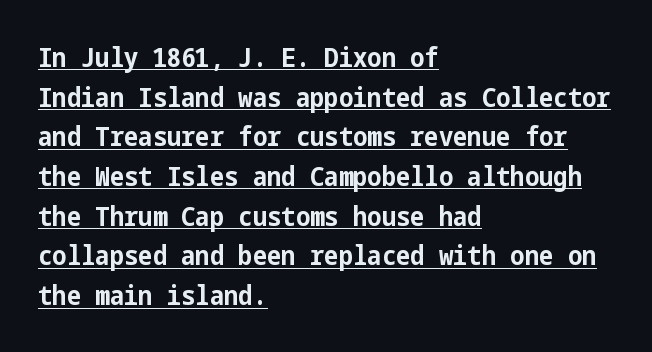
The image shows 27 px bold type, upright; set left-aligned, normal line spacing (1.47x), normal letter spacing, underlined.
